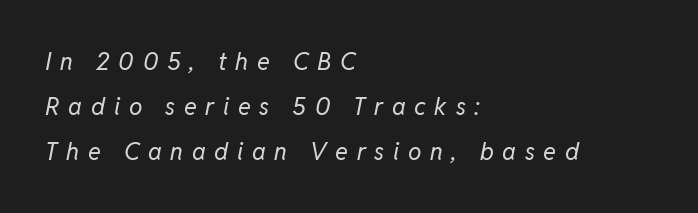
{"italic": "yes", "lean": "right", "slant_degrees": 11, "bold": "no", "underline": "no", "align": "left", "line_spacing_ratio": 1.88, "letter_spacing": "wide", "letter_spacing_em": 0.36, "glyph_px": 24}
